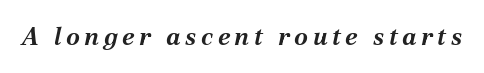
Q: Is the text bold? A: Yes.
Q: Is the text italic (slanted)? A: Yes, it leans right by about 12 degrees.
Q: Is the text underlined? A: No.
